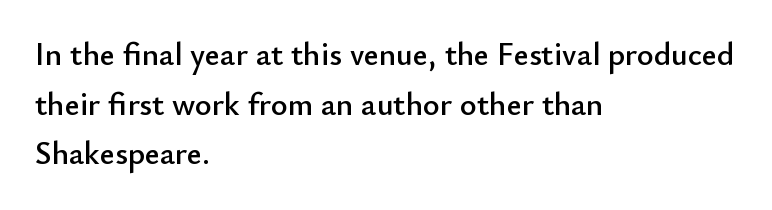
{"serif": "no", "italic": "no", "width": "normal", "stroke_contrast": "low", "x_height": "small", "monospaced": "no", "underline": "no", "align": "left", "line_spacing": "normal", "line_spacing_ratio": 1.55, "letter_spacing": "normal", "letter_spacing_em": 0.0, "glyph_px": 32}
